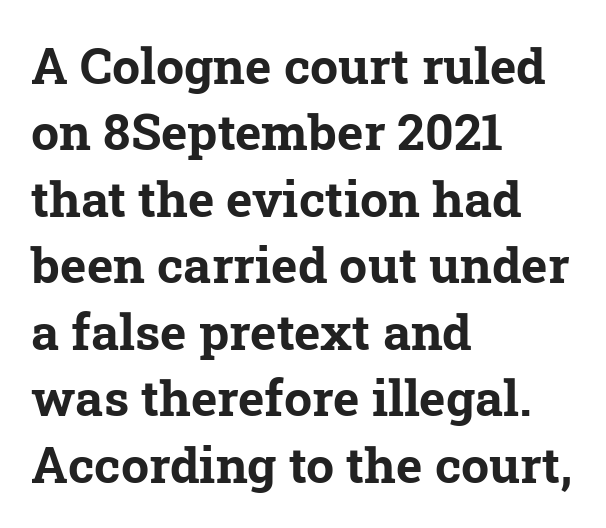
The image shows 50 px bold serif type; set left-aligned, normal line spacing (1.33x), normal letter spacing, not underlined; low stroke contrast and a medium x-height.
